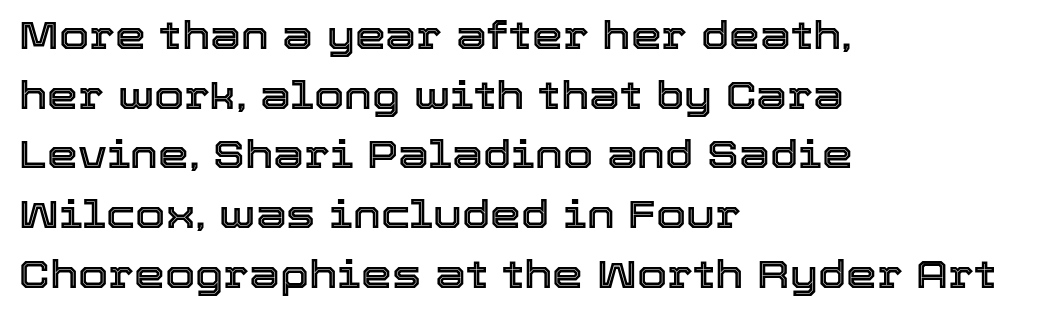
The zone under the glyphs is completely vacant. Designer's note — italics off, roman on. A typesetter would call this leading conventional body-copy spacing. The rendering anchors every line to the left-hand side.
